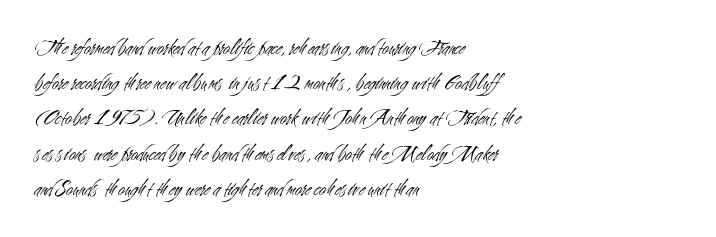
The image shows 23 px text type; set left-aligned, normal line spacing (1.53x), normal letter spacing, not underlined.
